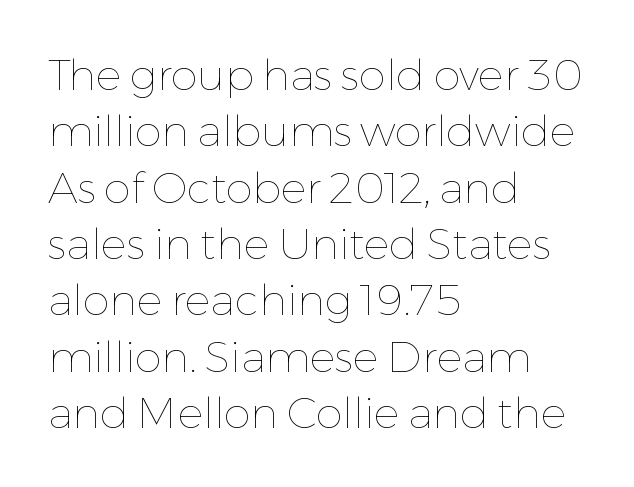
{"italic": "no", "bold": "no", "weight": "thin", "width": "normal", "stroke_contrast": "low", "x_height": "medium", "monospaced": "no", "underline": "no", "align": "left", "line_spacing": "normal", "line_spacing_ratio": 1.31, "letter_spacing": "normal", "letter_spacing_em": 0.0, "glyph_px": 43}
